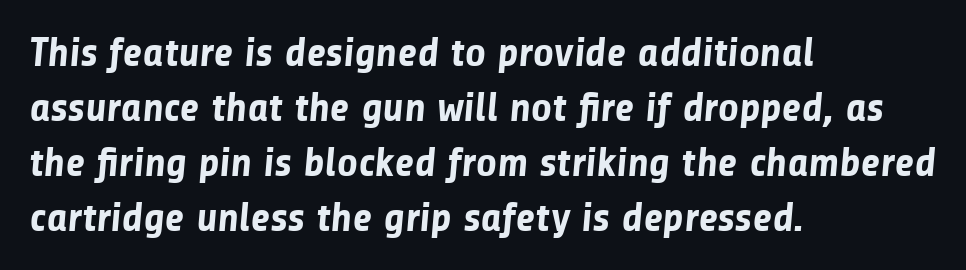
The image shows 41 px bold sans-serif type; set left-aligned, normal line spacing (1.34x), normal letter spacing, not underlined; low stroke contrast and a medium x-height.
